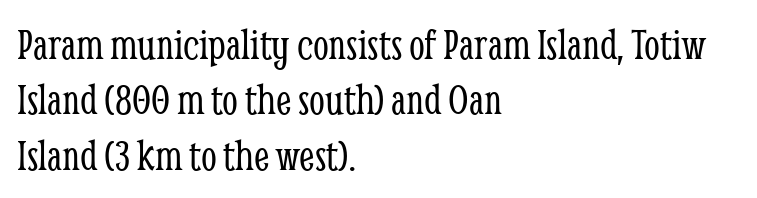
Underlining? Definitely not there. The letters advance in unequal steps, a hallmark of proportional type. The passage shown is not bold in any degree. Note: serifs present on the glyphs.
